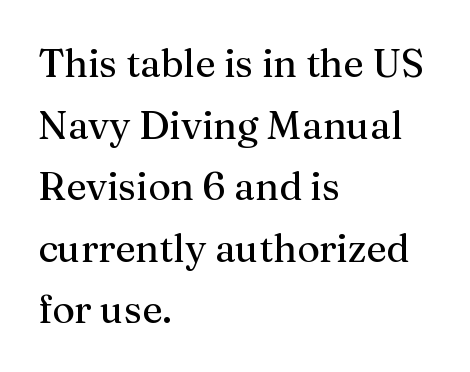
How are the letters spaced? Ordinarily, with no added tracking. Successive baselines arrive at the customary interval. Style check: upright. Each row of text sits above clean, open space. What kind of face is this? One with serifs. Weight: in the light-to-regular range.
